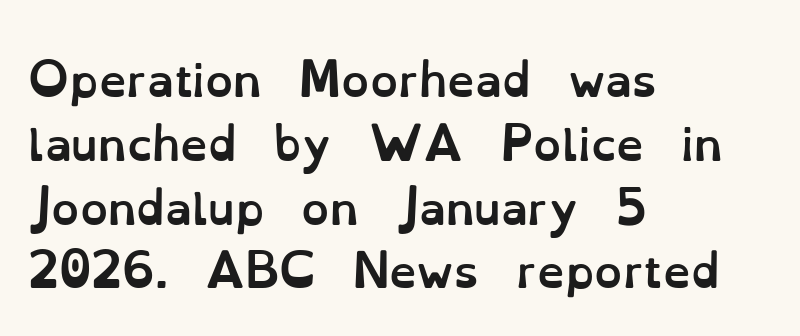
{"italic": "no", "bold": "yes", "weight": "semibold", "width": "normal", "stroke_contrast": "low", "x_height": "small", "monospaced": "no", "underline": "no", "align": "left", "line_spacing": "normal", "line_spacing_ratio": 1.45, "letter_spacing": "normal", "letter_spacing_em": 0.0, "glyph_px": 44}
